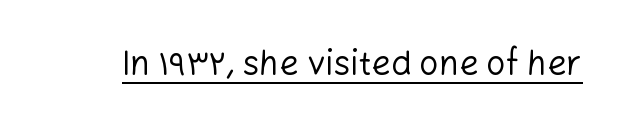
Q: Is the text bold? A: No.
Q: Is the text italic (slanted)? A: No, it is upright.
Q: Is the typeface a serif or a sans-serif typeface? A: Sans-serif.
Q: Is the text underlined? A: Yes.
Q: Is the spacing between letters normal or unusually wide? A: Normal.
Q: Width (condensed, normal, or wide)? A: Normal.
Q: Stroke contrast? A: Low.
Q: x-height? A: Medium.
Q: Monospaced? A: No.
